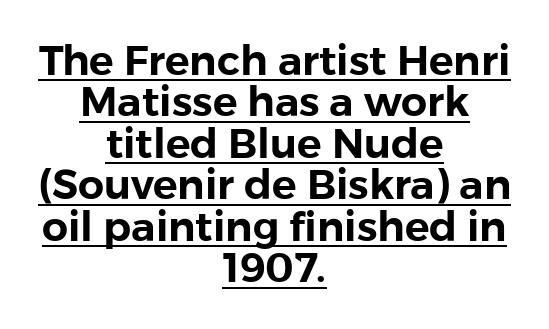
The image shows 41 px sans-serif type, upright; set centered, tight line spacing (1.01x), normal letter spacing, underlined; low stroke contrast and a medium x-height.
